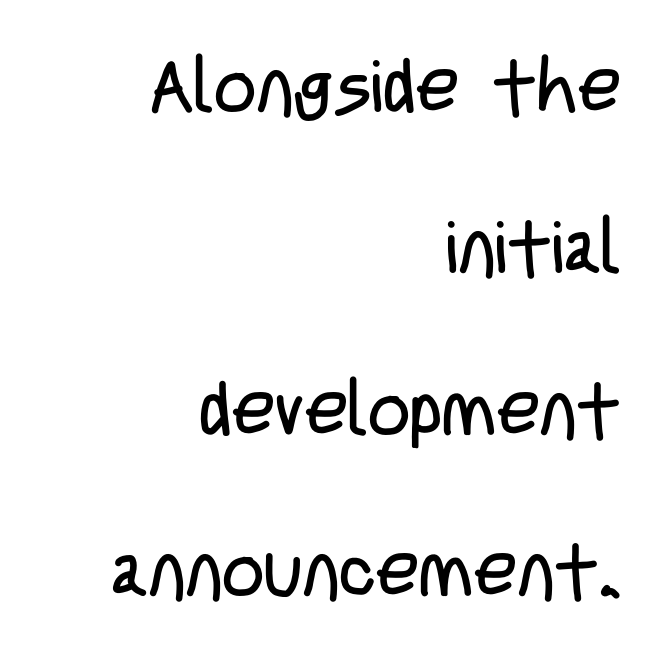
The image shows 74 px regular-weight, condensed sans-serif type, upright; set right-aligned, loose line spacing (2.18x), normal letter spacing, not underlined; low stroke contrast and a large x-height.
